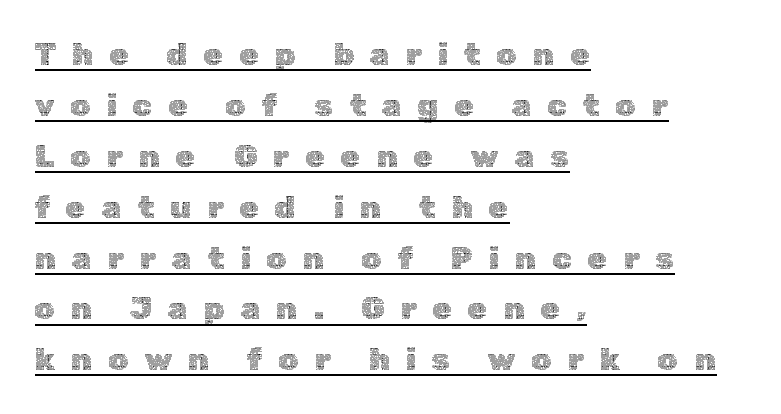
Q: Is the text bold? A: No.
Q: Is the text italic (slanted)? A: No, it is upright.
Q: Is the text underlined? A: Yes.
Q: How is the paragraph aligned? A: Left-aligned.
Q: Is the spacing between letters normal or unusually wide? A: Unusually wide.
Q: Is the spacing between lines tight, normal or loose? A: Normal.
Q: Width (condensed, normal, or wide)? A: Normal.
Q: x-height? A: Medium.
Q: Monospaced? A: No.
